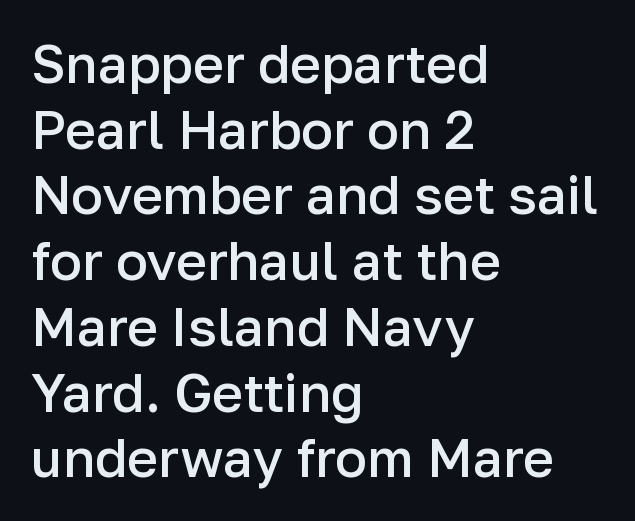
Horizontally, the lines are justified to the leading edge only. Anything drawn beneath the words? Only blank space. The gaps between neighbouring characters are ordinary and unremarkable. Each letter's strokes conclude bluntly, with no projecting serifs.
